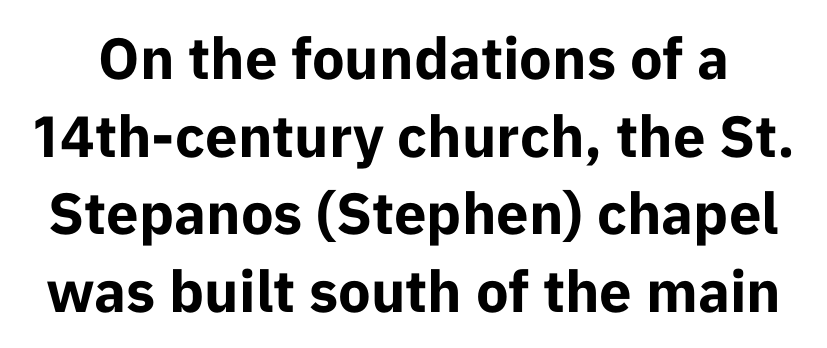
{"serif": "no", "italic": "no", "bold": "yes", "weight": "bold", "width": "normal", "stroke_contrast": "low", "x_height": "medium", "monospaced": "no", "underline": "no", "line_spacing": "normal", "line_spacing_ratio": 1.34, "letter_spacing": "normal", "letter_spacing_em": 0.0, "glyph_px": 58}
